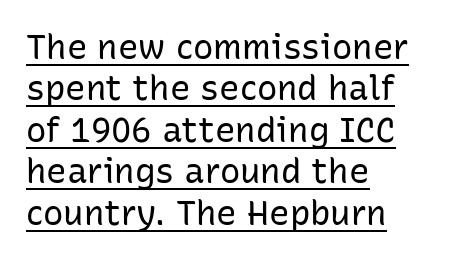
The image shows 34 px regular-weight sans-serif type, upright; set left-aligned, line spacing 1.22x, normal letter spacing, underlined; low stroke contrast and a medium x-height.
